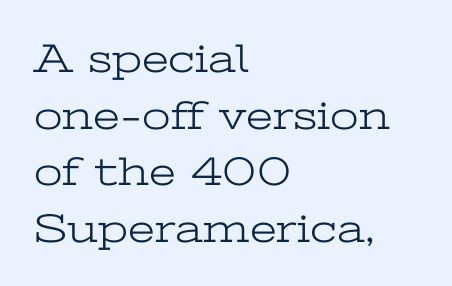
The image shows 41 px light, wide serif type, upright; set left-aligned, normal line spacing (1.38x), normal letter spacing, not underlined; low stroke contrast and a medium x-height.
